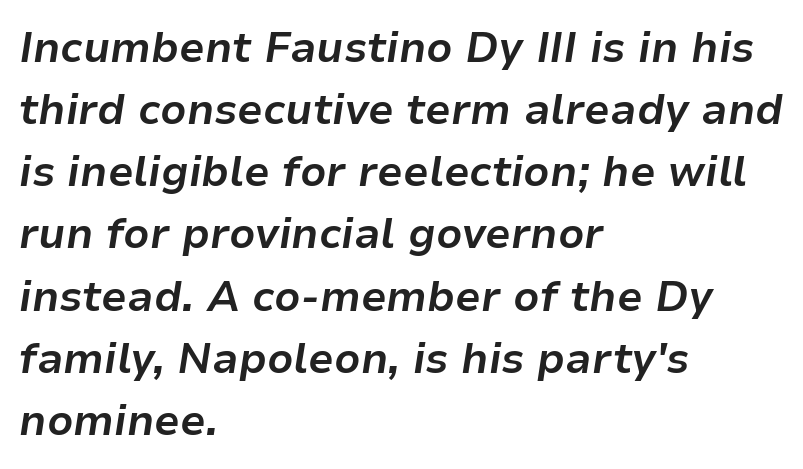
The image shows 42 px bold type, italic (leaning right); set left-aligned, normal line spacing (1.48x), normal letter spacing, not underlined; low stroke contrast and a medium x-height.
